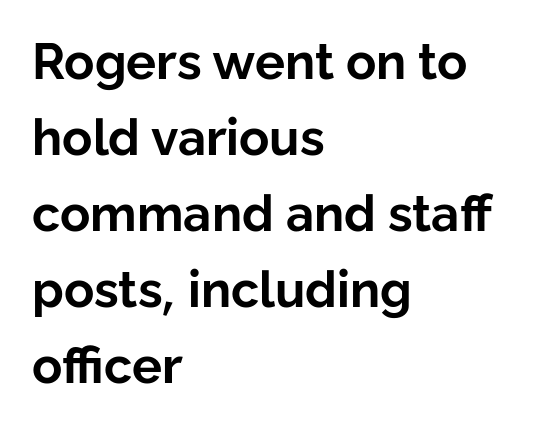
The letterforms sit shoulder to shoulder at normal distance. Underline: absent. The paragraph has a hard left edge and a soft right edge. Rows of type keep a routine distance in the vertical direction. Character widths vary here, with narrow letters taking less room than wide ones.
